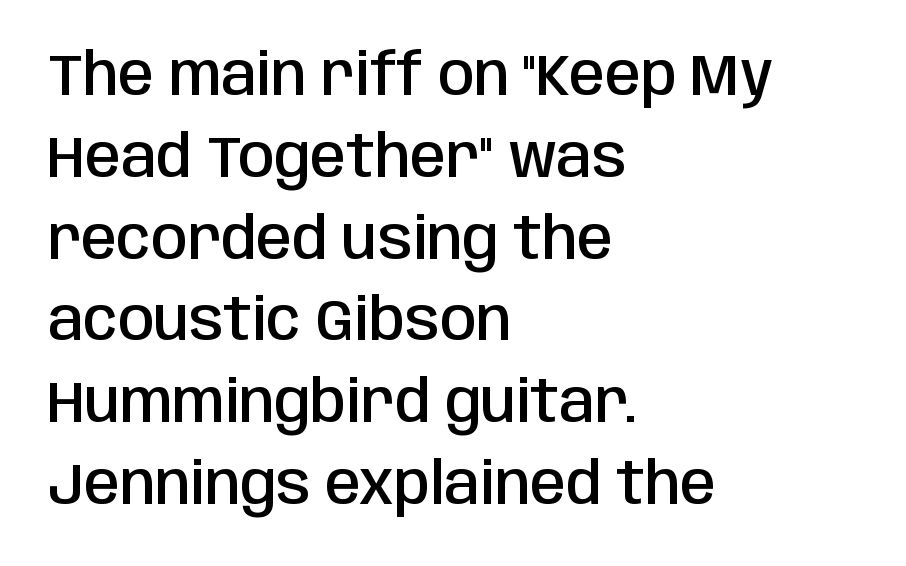
Glance below the letters and you will spot only blank space. These lines are rendered in a variable-pitch font. The rag falls on the right side of this text block. The axis of the letterforms is exactly vertical. Baseline-to-baseline distance is the conventional proportion of letter height.
